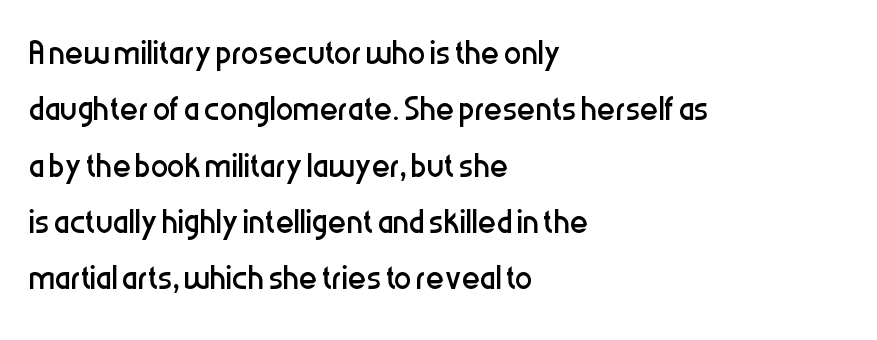
The image shows 44 px regular-weight, condensed sans-serif type, upright; set left-aligned, normal line spacing (1.28x), normal letter spacing, not underlined; low stroke contrast and a medium x-height.
